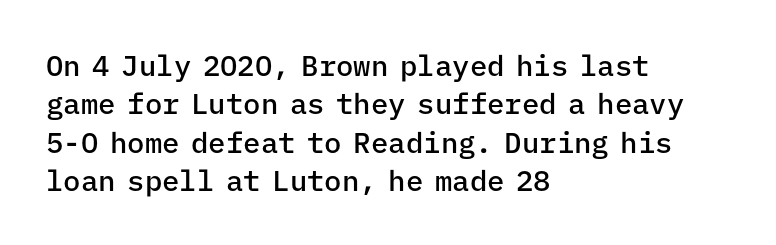
Q: Is the text bold? A: Semi-bold.
Q: Is the text italic (slanted)? A: No, it is upright.
Q: Is the typeface a serif or a sans-serif typeface? A: Sans-serif.
Q: Is the text underlined? A: No.
Q: How is the paragraph aligned? A: Left-aligned.
Q: Is the spacing between letters normal or unusually wide? A: Normal.
Q: Is the spacing between lines tight, normal or loose? A: Normal.
Q: Width (condensed, normal, or wide)? A: Normal.
Q: Stroke contrast? A: Low.
Q: x-height? A: Medium.
Q: Monospaced? A: Yes.
